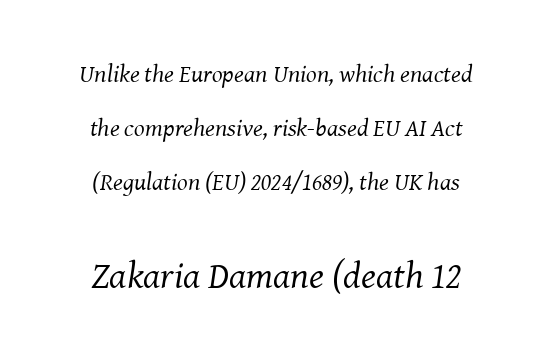
Is the lower block the larger one? Yes — the lower block carries the bigger type. Each letter's strokes conclude with small projecting serifs. Rendered with sloped, italic letterforms. Is this a fixed-width face? No — the glyphs have proportional, varying widths. The cut favours lightness, reaching ordinary text weight at its darkest.
